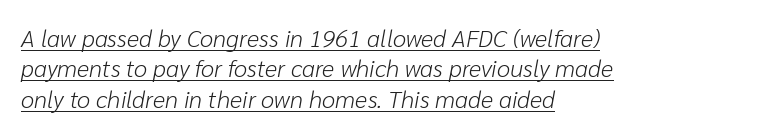
The image shows 24 px text type, italic (leaning right); set left-aligned, normal line spacing (1.27x), normal letter spacing, underlined.
